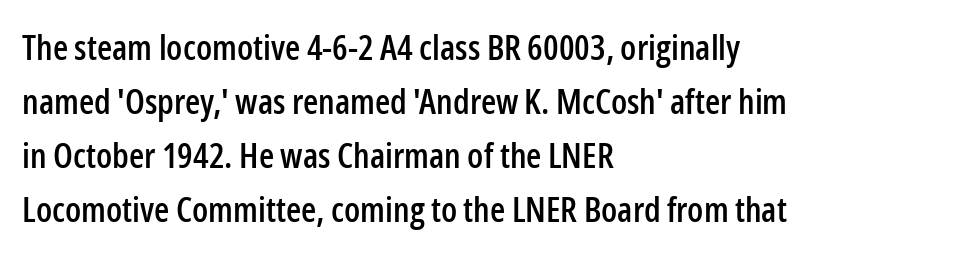
{"serif": "no", "italic": "no", "width": "condensed", "stroke_contrast": "low", "x_height": "medium", "monospaced": "no", "underline": "no", "align": "left", "line_spacing": "normal", "line_spacing_ratio": 1.54, "letter_spacing": "normal", "letter_spacing_em": 0.0, "glyph_px": 35}
